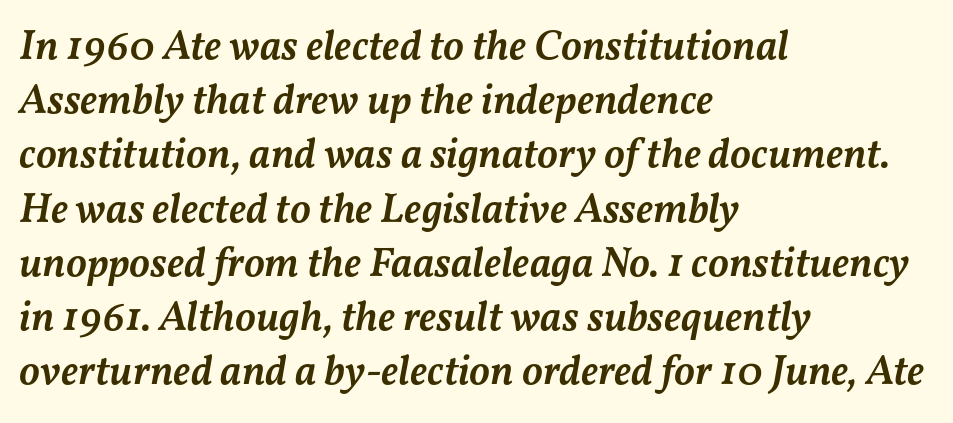
The image shows 42 px semibold type, italic (leaning right); set left-aligned, normal line spacing (1.29x), normal letter spacing, not underlined; medium stroke contrast and a medium x-height.
